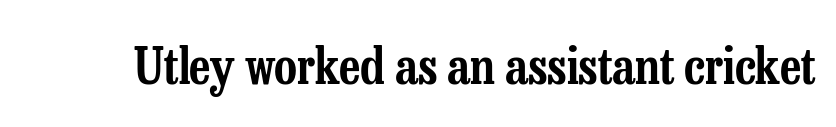
{"serif": "yes", "italic": "no", "width": "condensed", "stroke_contrast": "low", "x_height": "medium", "monospaced": "no", "underline": "no", "letter_spacing": "normal", "letter_spacing_em": 0.0, "glyph_px": 50}
